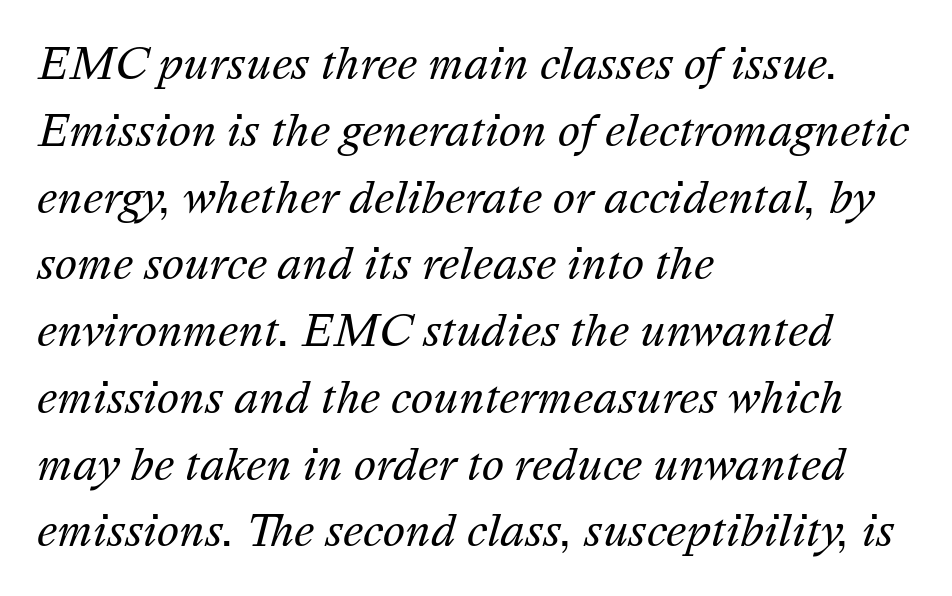
Q: Is the text bold? A: No.
Q: Is the text italic (slanted)? A: Yes, it leans right by about 16 degrees.
Q: Is the text underlined? A: No.
Q: How is the paragraph aligned? A: Left-aligned.
Q: Is the spacing between letters normal or unusually wide? A: Normal.
Q: Is the spacing between lines tight, normal or loose? A: Normal.
Q: Width (condensed, normal, or wide)? A: Normal.
Q: Stroke contrast? A: Medium.
Q: x-height? A: Medium.
Q: Monospaced? A: No.
